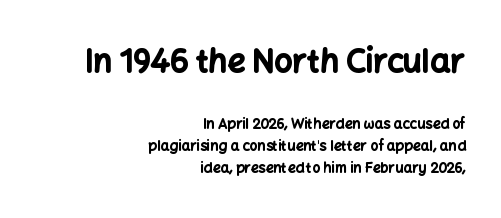
In terms of posture, this sample is upright. Words appear dense and cohesive because spacing is normal. Quick note: underline off. The passage shown is typed in a proportional face where columns would drift. Students, observe: this is what conventionally led text looks like. Type size steps down from the first block to the second.
